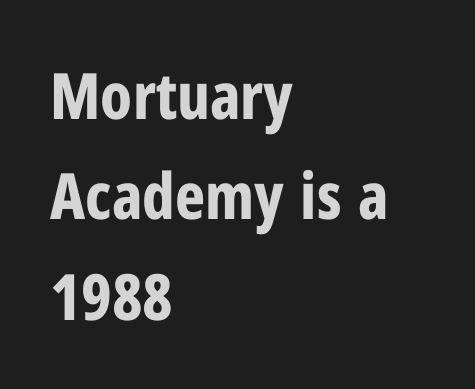
The image shows 64 px bold, condensed sans-serif type, upright; set left-aligned, normal line spacing (1.57x), normal letter spacing, not underlined; low stroke contrast and a medium x-height.
